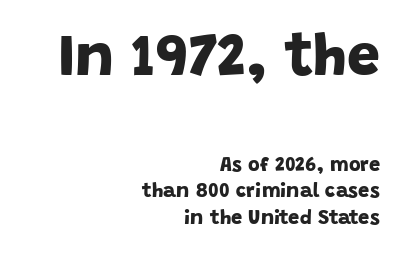
{"serif": "no", "bold": "yes", "weight": "bold", "width": "normal", "stroke_contrast": "low", "x_height": "large", "monospaced": "no", "underline": "no", "align": "right", "line_spacing": "normal", "line_spacing_ratio": 1.32, "letter_spacing": "normal", "letter_spacing_em": 0.0, "larger_block": "first", "size_ratio": 2.95, "glyph_px": 59}
